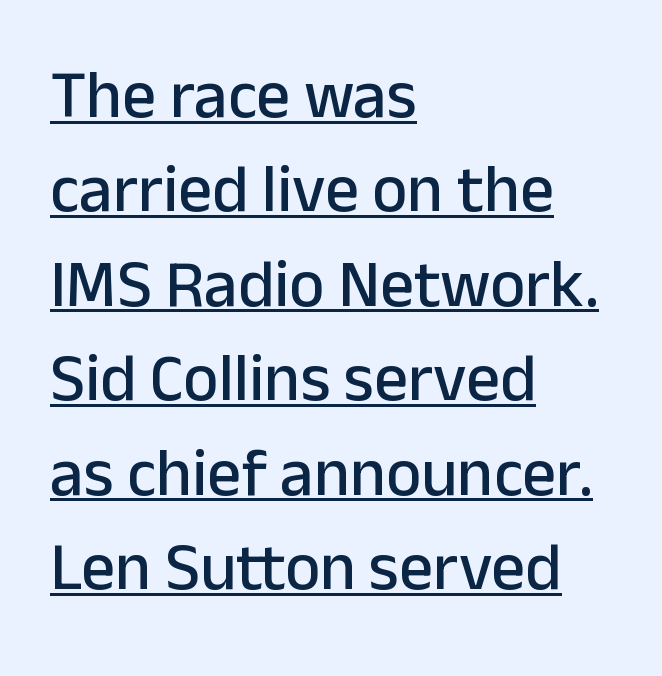
A typesetter would mark this as roman, not italic. Looks like someone drew a line under every word here. The lines sit at an ordinary, default distance from one another. Spacing between characters is what you'd get straight out of the box. Spacing verdict: proportional, widths tailored to each character.
